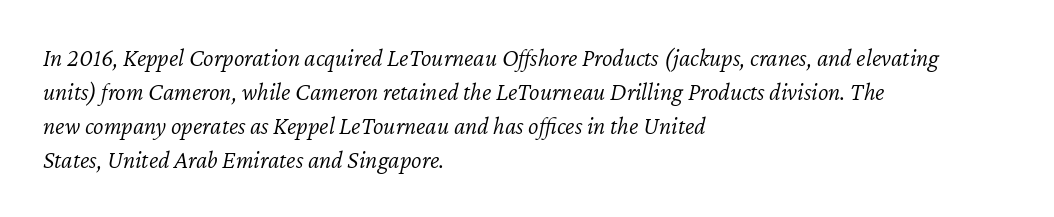
In terms of letterspacing, this is plain default setting. These lines sit exactly where default settings would place them. Compared with a centered layout, this one pins lines to the left instead. Check the space under the baseline: it is left empty. The specimen reads as italic at a glance.
